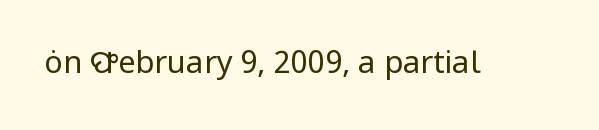
Varying glyph widths throughout — classic text-font behaviour. This sample uses plain, unmodified letter spacing. Nobody drew a line under any word here. Summary of weight: not heavy and not bold.
